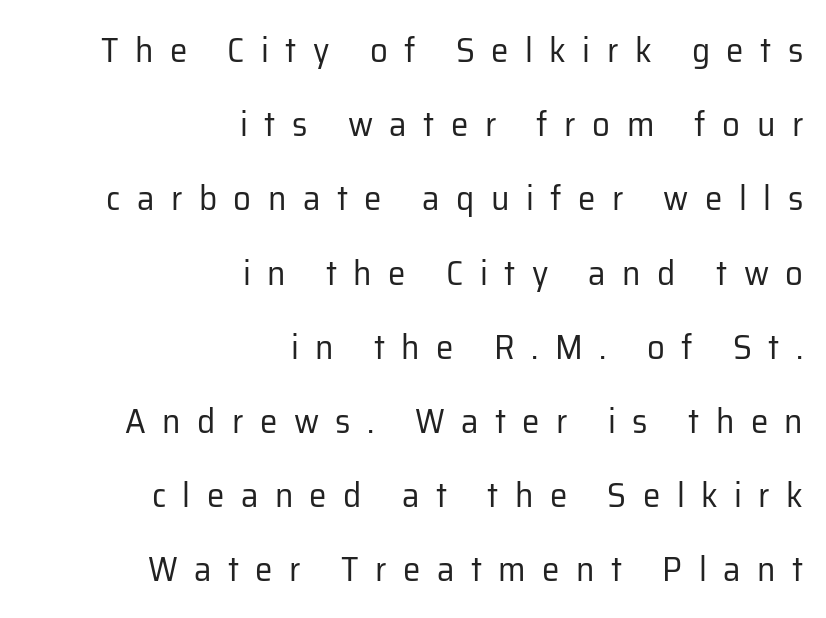
Q: Is the text bold? A: No.
Q: Is the text italic (slanted)? A: No, it is upright.
Q: Is the typeface a serif or a sans-serif typeface? A: Sans-serif.
Q: Is the text underlined? A: No.
Q: How is the paragraph aligned? A: Right-aligned.
Q: Is the spacing between letters normal or unusually wide? A: Unusually wide.
Q: Is the spacing between lines tight, normal or loose? A: Loose.
Q: Width (condensed, normal, or wide)? A: Normal.
Q: Stroke contrast? A: Low.
Q: x-height? A: Medium.
Q: Monospaced? A: No.
